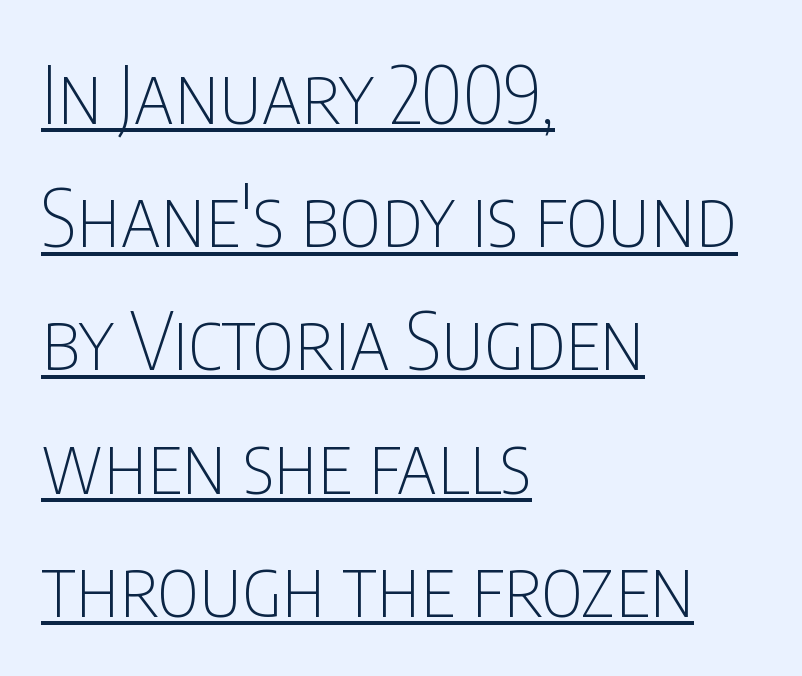
{"serif": "no", "italic": "no", "bold": "no", "weight": "thin", "width": "condensed", "stroke_contrast": "low", "x_height": "large", "monospaced": "no", "underline": "yes", "align": "left", "line_spacing": "normal", "line_spacing_ratio": 1.54, "letter_spacing": "normal", "letter_spacing_em": 0.0, "glyph_px": 80}
